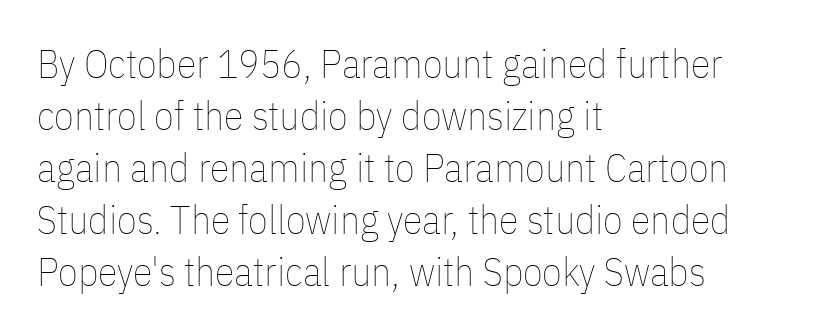
Ordinary non-slanted type is in use. Compared with a typical body face, this is equally light or lighter still. Vertically, the passage feels balanced, rows spaced as you'd expect. Here the designer chose a conventional face with non-uniform glyph widths. Check the space under the baseline: it is left empty. Caption: multi-line text, flush left, ragged right.
